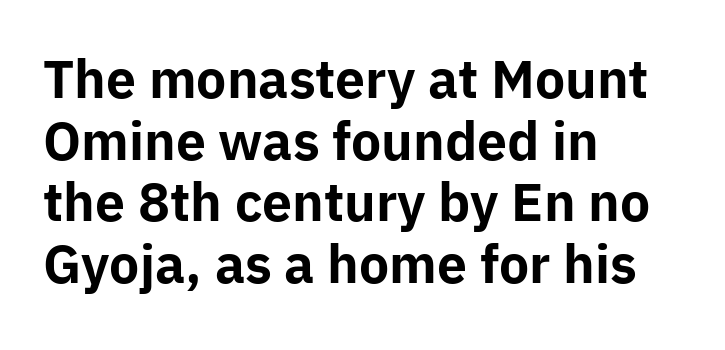
The image shows 51 px bold sans-serif type, upright; set left-aligned, line spacing 1.21x, normal letter spacing, not underlined; low stroke contrast and a medium x-height.
